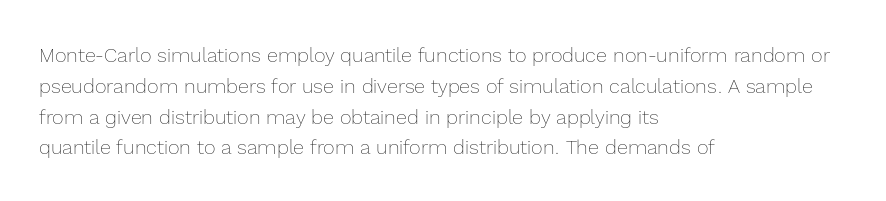
{"italic": "no", "bold": "no", "underline": "no", "align": "left", "line_spacing": "normal", "line_spacing_ratio": 1.54, "letter_spacing": "normal", "letter_spacing_em": 0.0, "glyph_px": 20}
